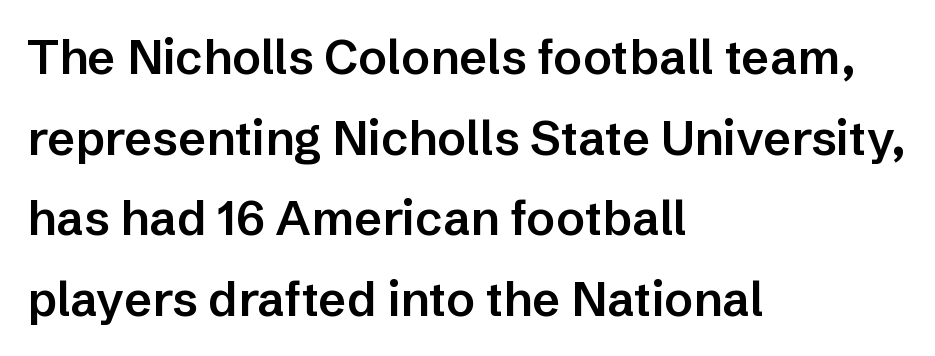
Q: Is the text bold? A: Semi-bold.
Q: Is the text italic (slanted)? A: No, it is upright.
Q: Is the typeface a serif or a sans-serif typeface? A: Sans-serif.
Q: Is the text underlined? A: No.
Q: How is the paragraph aligned? A: Left-aligned.
Q: Is the spacing between letters normal or unusually wide? A: Normal.
Q: Is the spacing between lines tight, normal or loose? A: Normal.
Q: Width (condensed, normal, or wide)? A: Normal.
Q: Stroke contrast? A: Low.
Q: x-height? A: Medium.
Q: Monospaced? A: No.
